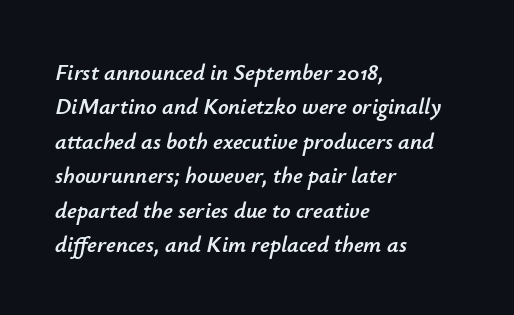
Which margin do the lines hug? The left one — the right edge is uneven. The space between consecutive lines is moderate. Notice how the stems are inclined rather than vertical — that's the hallmark of italics. The type is set solid horizontally, with unmodified tracking.
